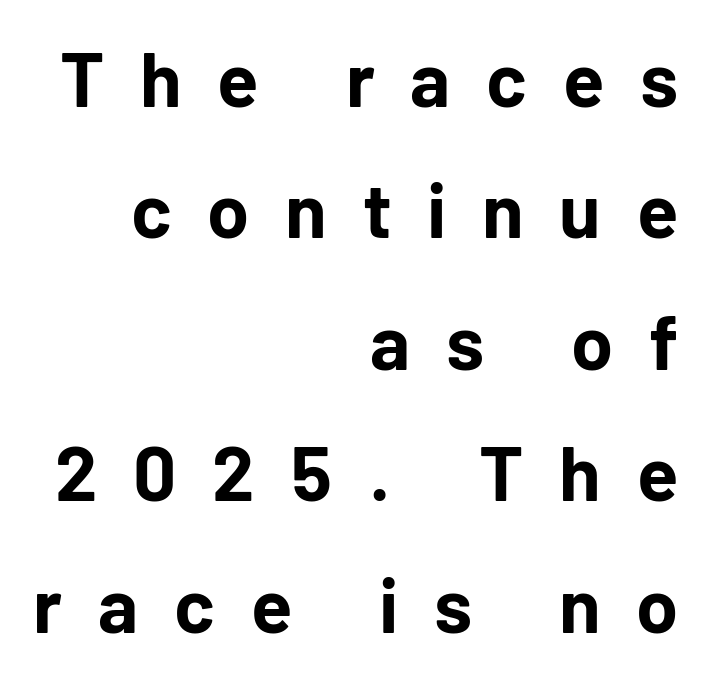
Words float on clear page, feet unadorned. In terms of letterspacing, this is a distinctly airy, spread setting. Set as a true bold cut, around the 700 mark. The paragraph has a hard right edge and a soft left edge. To sum up the face: it is a sans, with no serifs.
